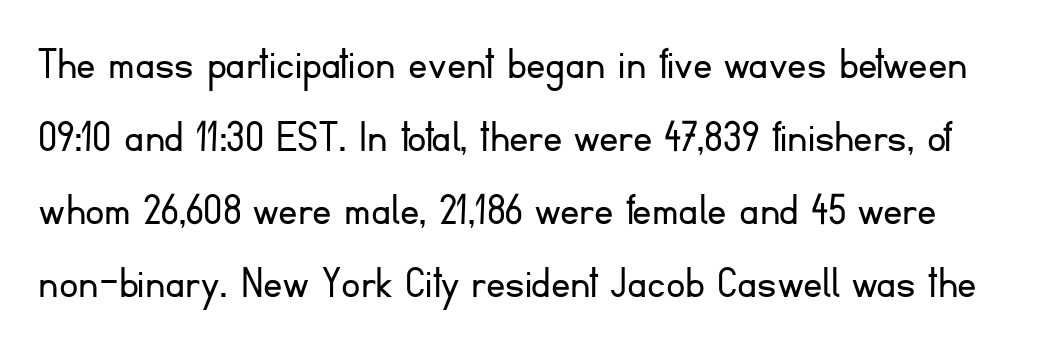
{"serif": "no", "italic": "no", "bold": "no", "weight": "light", "width": "normal", "stroke_contrast": "low", "x_height": "small", "monospaced": "no", "underline": "no", "line_spacing": "normal", "line_spacing_ratio": 1.52, "letter_spacing": "normal", "letter_spacing_em": 0.0, "glyph_px": 48}
